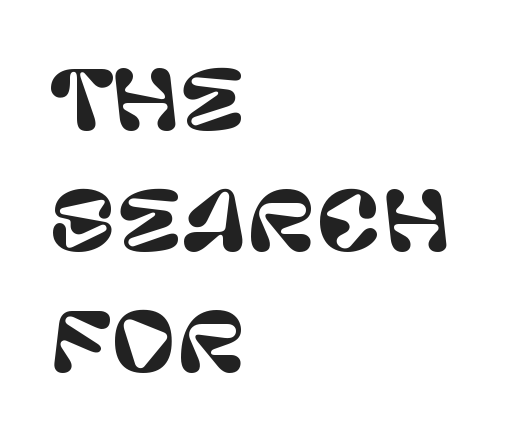
{"serif": "no", "width": "normal", "stroke_contrast": "low", "x_height": "large", "monospaced": "no", "underline": "no", "align": "left", "line_spacing": "normal", "line_spacing_ratio": 1.51, "letter_spacing": "normal", "letter_spacing_em": 0.0, "glyph_px": 80}
